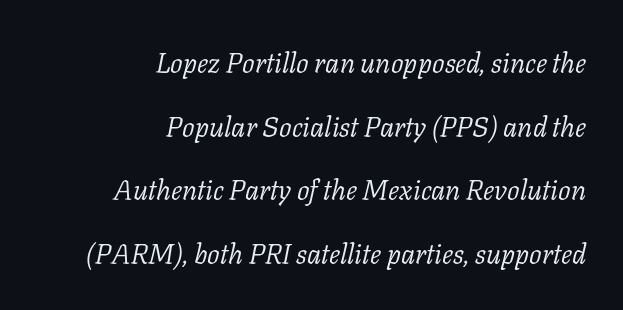
{"serif": "yes", "italic": "yes", "lean": "right", "slant_degrees": 11, "bold": "no", "weight": "light", "width": "normal", "stroke_contrast": "low", "x_height": "medium", "monospaced": "no", "underline": "no", "align": "right", "line_spacing": "loose", "line_spacing_ratio": 2.27, "letter_spacing": "normal", "letter_spacing_em": 0.0, "glyph_px": 28}
